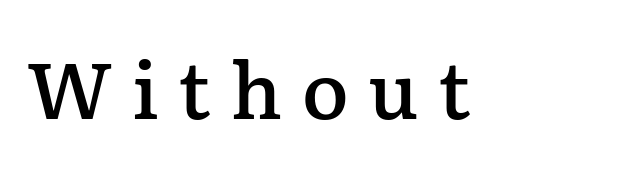
Q: Is the text bold? A: Semi-bold.
Q: Is the text italic (slanted)? A: No, it is upright.
Q: Is the typeface a serif or a sans-serif typeface? A: Serif.
Q: Is the text underlined? A: No.
Q: Is the spacing between letters normal or unusually wide? A: Unusually wide.
Q: Width (condensed, normal, or wide)? A: Normal.
Q: Stroke contrast? A: Low.
Q: x-height? A: Medium.
Q: Monospaced? A: No.
